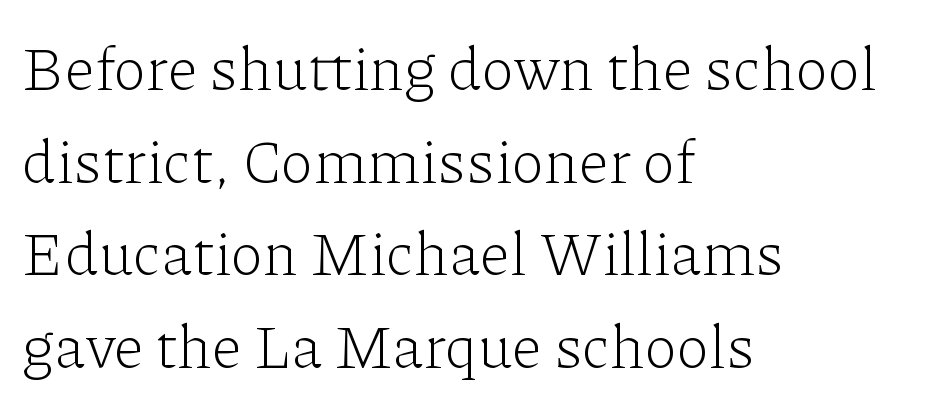
The image shows 61 px light serif type, upright; set left-aligned, normal line spacing (1.52x), normal letter spacing, not underlined; low stroke contrast and a medium x-height.
